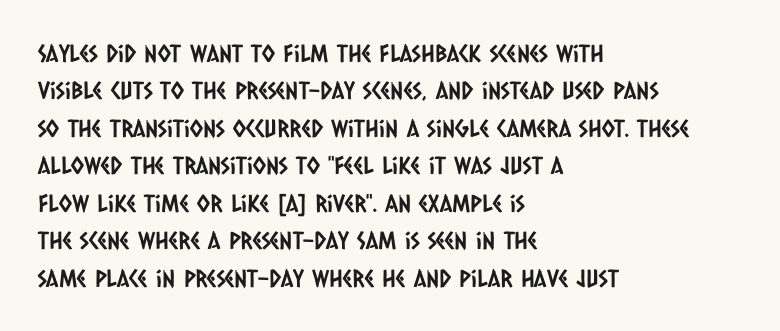
Q: Is the text underlined? A: No.
Q: How is the paragraph aligned? A: Left-aligned.
Q: Is the spacing between letters normal or unusually wide? A: Normal.
Q: Is the spacing between lines tight, normal or loose? A: Normal.
